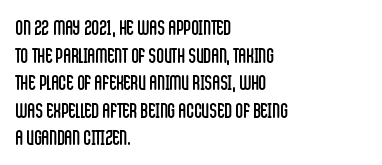
{"italic": "no", "bold": "no", "underline": "no", "align": "left", "line_spacing": "normal", "line_spacing_ratio": 1.31, "letter_spacing": "normal", "letter_spacing_em": 0.0, "glyph_px": 21}
